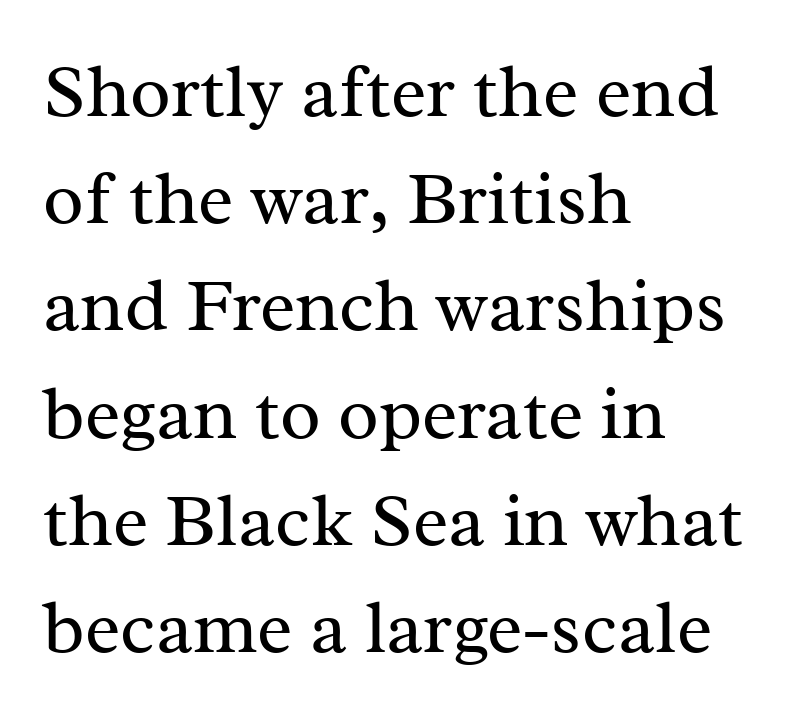
Little horizontal feet cap the strokes, marking this as serif type. This sample is left-justified, so line endings fall wherever the words run out. A quiet, ordinary-to-light weight characterises the typeface. These lines sit exactly where default settings would place them. Inter-character spacing is left at the font's built-in metrics. Upright lettering throughout.
